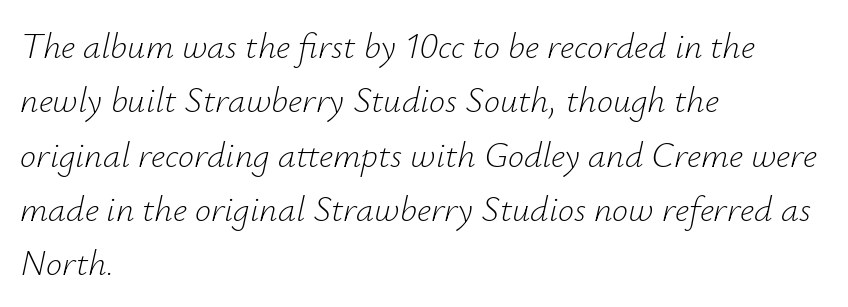
{"italic": "yes", "lean": "right", "slant_degrees": 12, "bold": "no", "weight": "light", "width": "normal", "stroke_contrast": "low", "x_height": "small", "monospaced": "no", "underline": "no", "align": "left", "line_spacing": "normal", "line_spacing_ratio": 1.51, "letter_spacing": "normal", "letter_spacing_em": 0.0, "glyph_px": 36}
